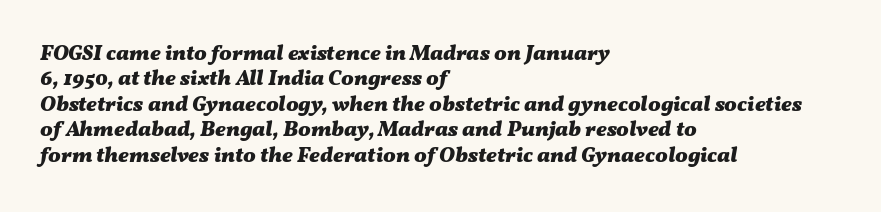
{"italic": "yes", "lean": "right", "slant_degrees": 11, "bold": "yes", "underline": "no", "align": "left", "line_spacing_ratio": 1.21, "letter_spacing": "normal", "letter_spacing_em": 0.0, "glyph_px": 21}
